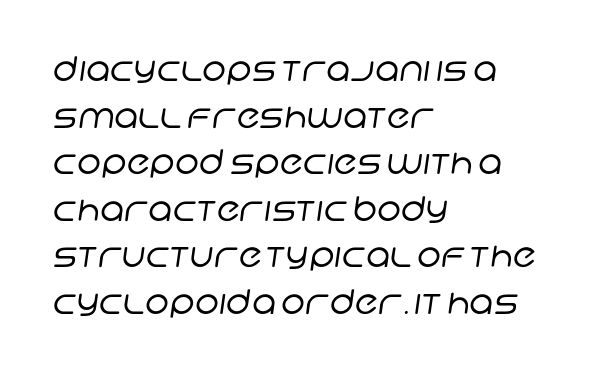
The letters sit at their default tracking, neither squeezed nor spread. The space beneath each line is pristine and unruled. This reads as an unemphasized weight, regular at the heaviest. These lines are rendered in a variable-pitch font. Notice how descenders clear the ascenders below comfortably — that's standard leading.
